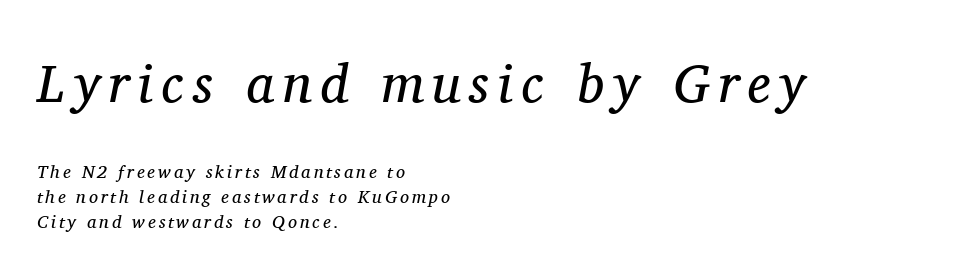
Q: Is the text bold? A: No.
Q: Is the text italic (slanted)? A: Yes, it leans right by about 11 degrees.
Q: Is the typeface a serif or a sans-serif typeface? A: Serif.
Q: Is the text underlined? A: No.
Q: How is the paragraph aligned? A: Left-aligned.
Q: Is the spacing between lines tight, normal or loose? A: Normal.
Q: Which block of text is set in a larger size, the first (top) or the second (bottom)? A: The first (top) one.
Q: Width (condensed, normal, or wide)? A: Normal.
Q: Stroke contrast? A: Medium.
Q: x-height? A: Medium.
Q: Monospaced? A: No.
